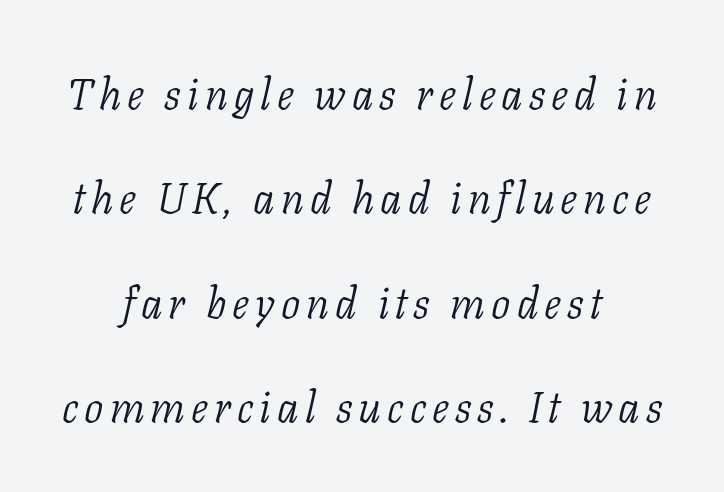
Character widths vary here, with narrow letters taking less room than wide ones. Bare-footed words on every line. A great deal of white space separates one row of letters from the next. No extra ink here — the face is not bold. The passage shown is typeset with a serif family.
